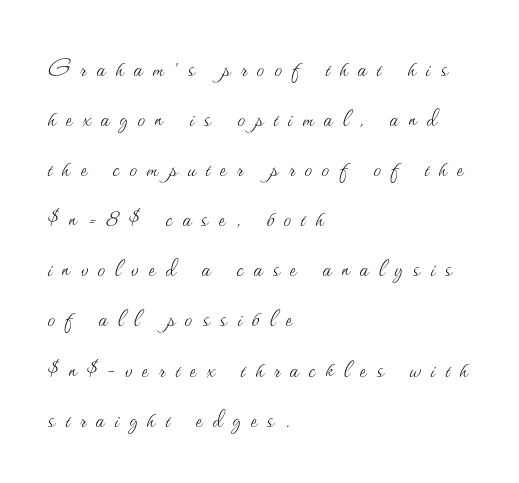
The image shows 30 px thin type; set left-aligned, normal line spacing (1.67x), unusually wide letter spacing (+0.34 em), not underlined; medium stroke contrast and a small x-height.
